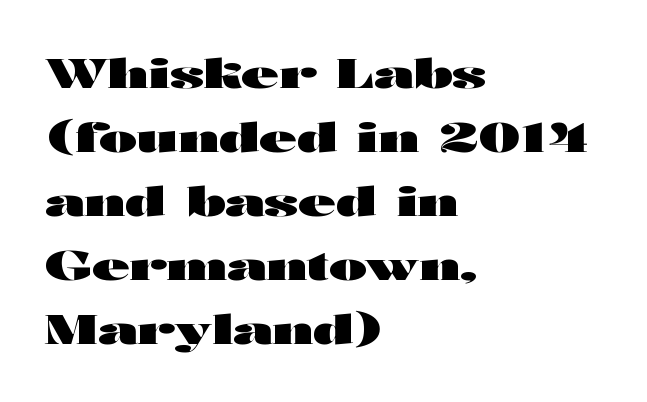
Q: Is the text bold? A: Yes.
Q: Is the text italic (slanted)? A: No, it is upright.
Q: Is the typeface a serif or a sans-serif typeface? A: Serif.
Q: Is the text underlined? A: No.
Q: How is the paragraph aligned? A: Left-aligned.
Q: Is the spacing between letters normal or unusually wide? A: Normal.
Q: Is the spacing between lines tight, normal or loose? A: Normal.
Q: Width (condensed, normal, or wide)? A: Wide.
Q: Stroke contrast? A: High.
Q: x-height? A: Medium.
Q: Monospaced? A: No.
